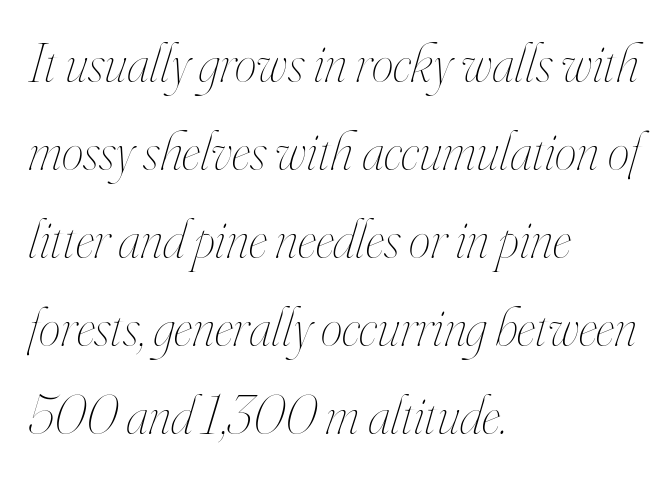
Q: Is the text bold? A: No.
Q: Is the text italic (slanted)? A: Yes, it leans right by about 16 degrees.
Q: Is the text underlined? A: No.
Q: How is the paragraph aligned? A: Left-aligned.
Q: Is the spacing between letters normal or unusually wide? A: Normal.
Q: Is the spacing between lines tight, normal or loose? A: Normal.
Q: Width (condensed, normal, or wide)? A: Condensed.
Q: Stroke contrast? A: High.
Q: x-height? A: Small.
Q: Monospaced? A: No.
